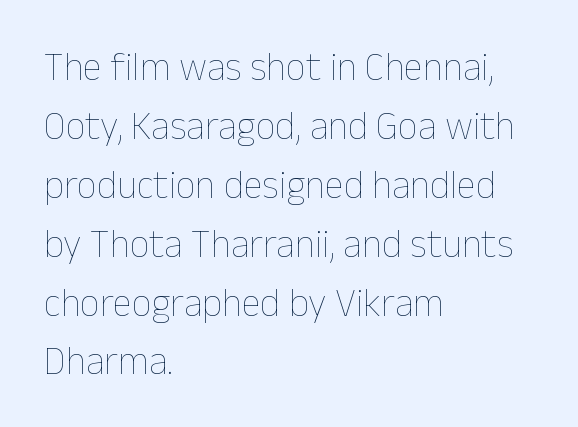
The area under the type is left untouched. The font sits on the lighter half of the weight spectrum, regular included. Caption: standard tracking, unaltered. The face used here is proportionally spaced, like ordinary book or web type. Every character sits straight up, as roman type does. Which margin do the lines hug? The left one — the right edge is uneven.
